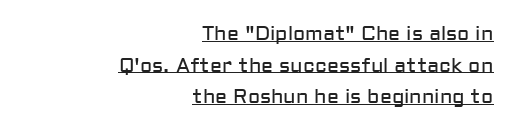
Q: Is the text bold? A: No.
Q: Is the text italic (slanted)? A: No, it is upright.
Q: Is the text underlined? A: Yes.
Q: How is the paragraph aligned? A: Right-aligned.
Q: Is the spacing between letters normal or unusually wide? A: Normal.
Q: Is the spacing between lines tight, normal or loose? A: Normal.
